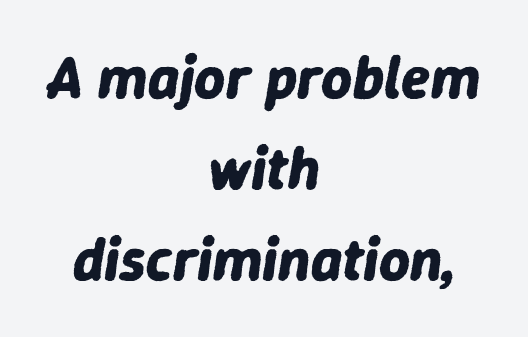
Q: Is the text bold? A: Yes.
Q: Is the text italic (slanted)? A: Yes, it leans right by about 9 degrees.
Q: Is the text underlined? A: No.
Q: How is the paragraph aligned? A: Centered.
Q: Is the spacing between letters normal or unusually wide? A: Normal.
Q: Is the spacing between lines tight, normal or loose? A: Normal.
Q: Width (condensed, normal, or wide)? A: Normal.
Q: Stroke contrast? A: Low.
Q: x-height? A: Medium.
Q: Monospaced? A: No.
